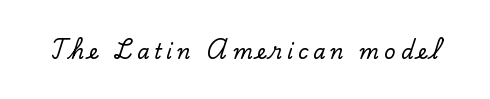
Q: Is the text italic (slanted)? A: Yes.
Q: Is the text underlined? A: No.
Q: Is the spacing between letters normal or unusually wide? A: Unusually wide.
